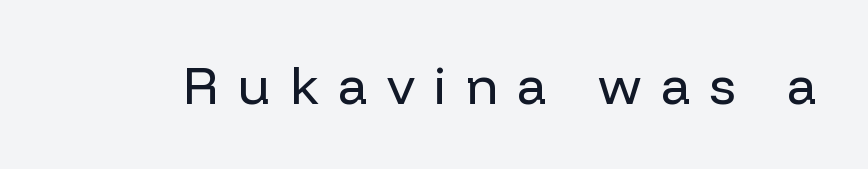
Q: Is the text bold? A: No.
Q: Is the text italic (slanted)? A: No, it is upright.
Q: Is the typeface a serif or a sans-serif typeface? A: Sans-serif.
Q: Is the text underlined? A: No.
Q: Is the spacing between letters normal or unusually wide? A: Unusually wide.
Q: Width (condensed, normal, or wide)? A: Normal.
Q: Stroke contrast? A: Low.
Q: x-height? A: Medium.
Q: Monospaced? A: No.
